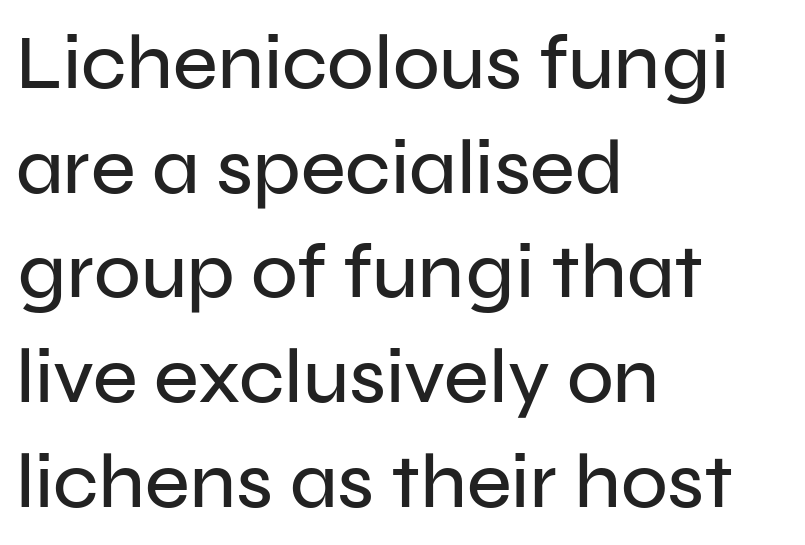
The image shows 77 px sans-serif type, upright; set left-aligned, normal line spacing (1.36x), normal letter spacing, not underlined; low stroke contrast and a medium x-height.
